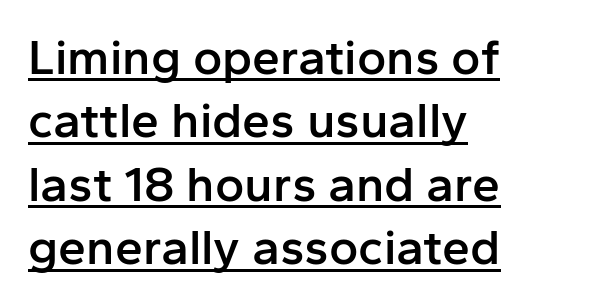
The image shows 50 px semibold sans-serif type, upright; set left-aligned, normal line spacing (1.27x), normal letter spacing, underlined; low stroke contrast and a medium x-height.
